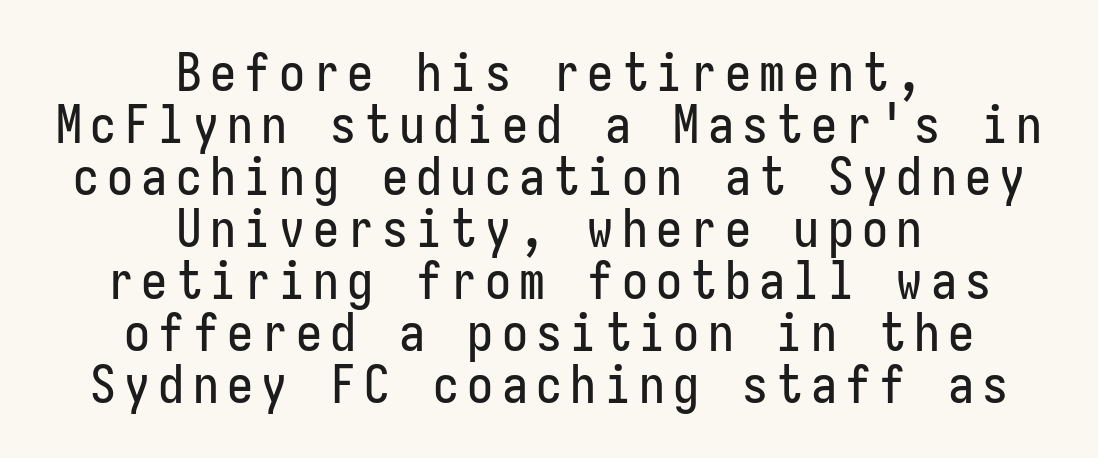
The image shows 52 px condensed sans-serif type, upright; set centered, tight line spacing (1.0x), not underlined; low stroke contrast and a medium x-height.
